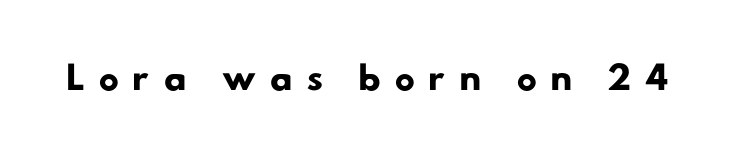
{"serif": "no", "width": "wide", "stroke_contrast": "low", "x_height": "small", "monospaced": "no", "underline": "no", "letter_spacing": "wide", "letter_spacing_em": 0.22, "glyph_px": 57}
